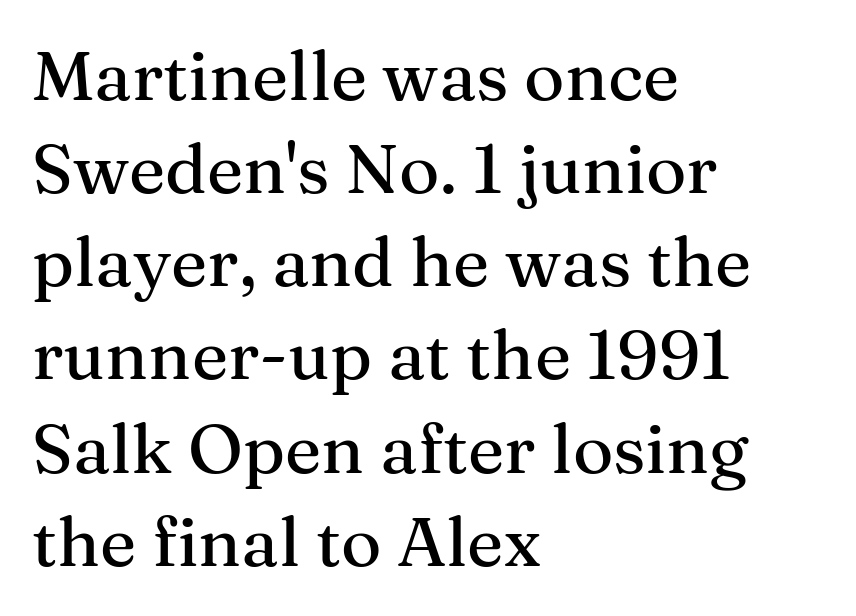
Q: Is the text italic (slanted)? A: No, it is upright.
Q: Is the typeface a serif or a sans-serif typeface? A: Serif.
Q: Is the text underlined? A: No.
Q: How is the paragraph aligned? A: Left-aligned.
Q: Is the spacing between letters normal or unusually wide? A: Normal.
Q: Is the spacing between lines tight, normal or loose? A: Normal.
Q: Width (condensed, normal, or wide)? A: Normal.
Q: Stroke contrast? A: Medium.
Q: x-height? A: Medium.
Q: Monospaced? A: No.
